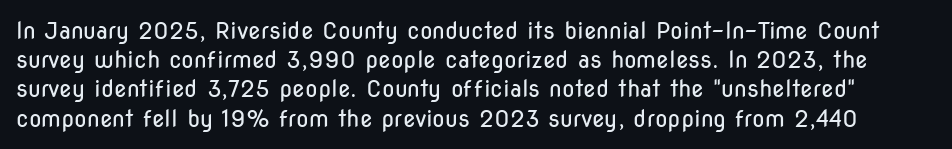
Type without underlining. What stands out about the letter spacing? Nothing — it is the standard amount. The lines sit at an ordinary, default distance from one another. No letter is thick-stroked: the sample isn't bold. A roman cut, with each character standing at attention.
